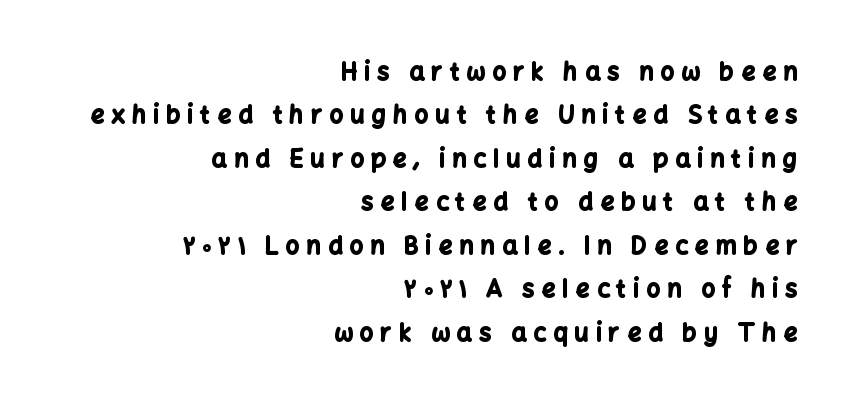
{"italic": "no", "bold": "yes", "underline": "no", "align": "right", "line_spacing_ratio": 1.81, "letter_spacing": "wide", "letter_spacing_em": 0.3, "glyph_px": 24}
